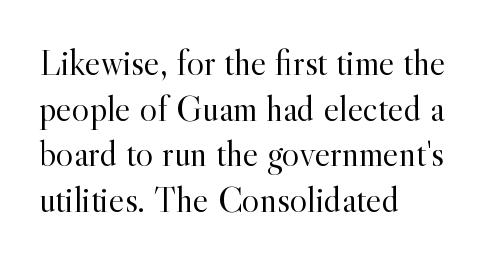
Q: Is the text bold? A: No.
Q: Is the text italic (slanted)? A: No, it is upright.
Q: Is the typeface a serif or a sans-serif typeface? A: Serif.
Q: Is the text underlined? A: No.
Q: How is the paragraph aligned? A: Left-aligned.
Q: Is the spacing between letters normal or unusually wide? A: Normal.
Q: Width (condensed, normal, or wide)? A: Normal.
Q: x-height? A: Small.
Q: Monospaced? A: No.
